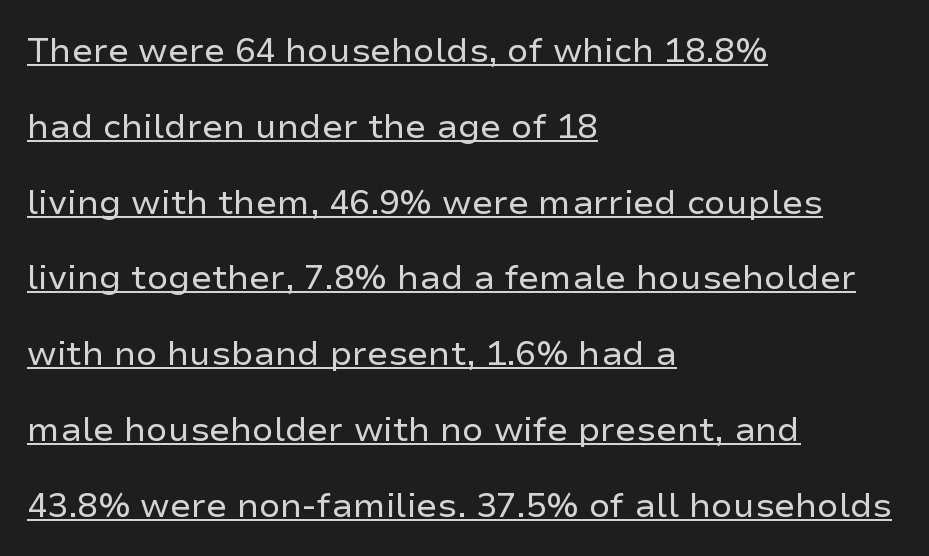
The image shows 34 px regular-weight sans-serif type, upright; set left-aligned, loose line spacing (2.23x), normal letter spacing, underlined; low stroke contrast and a medium x-height.
